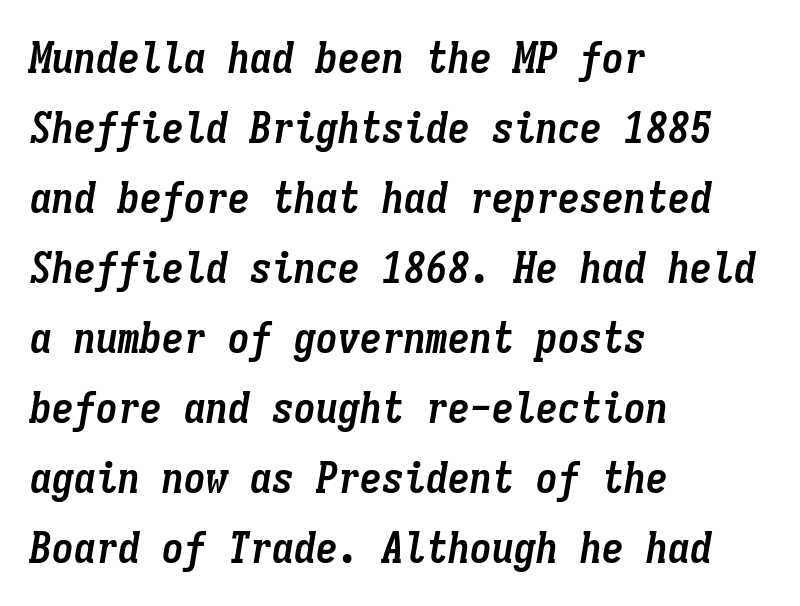
{"italic": "yes", "lean": "right", "slant_degrees": 9, "bold": "yes", "weight": "semibold", "width": "condensed", "stroke_contrast": "low", "x_height": "medium", "monospaced": "yes", "underline": "no", "align": "left", "line_spacing": "normal", "line_spacing_ratio": 1.59, "letter_spacing": "normal", "letter_spacing_em": 0.0, "glyph_px": 44}
